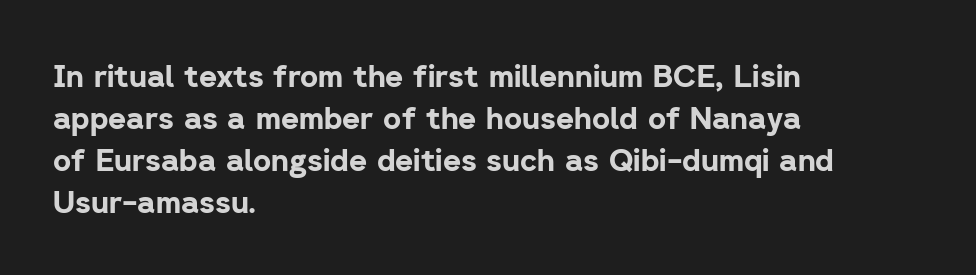
Q: Is the text bold? A: Yes.
Q: Is the text italic (slanted)? A: No, it is upright.
Q: Is the typeface a serif or a sans-serif typeface? A: Sans-serif.
Q: Is the text underlined? A: No.
Q: How is the paragraph aligned? A: Left-aligned.
Q: Is the spacing between letters normal or unusually wide? A: Normal.
Q: Is the spacing between lines tight, normal or loose? A: Normal.
Q: Width (condensed, normal, or wide)? A: Normal.
Q: Stroke contrast? A: Low.
Q: x-height? A: Medium.
Q: Monospaced? A: No.
